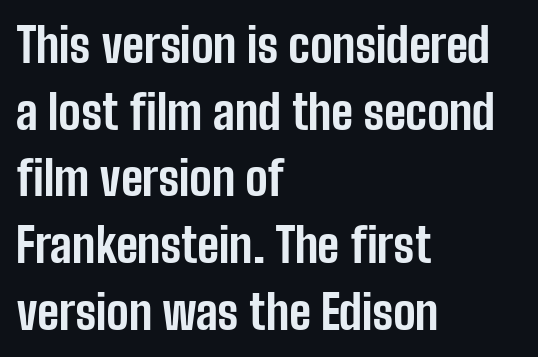
The image shows 47 px bold, condensed sans-serif type, upright; set left-aligned, normal line spacing (1.42x), normal letter spacing, not underlined; low stroke contrast and a medium x-height.
